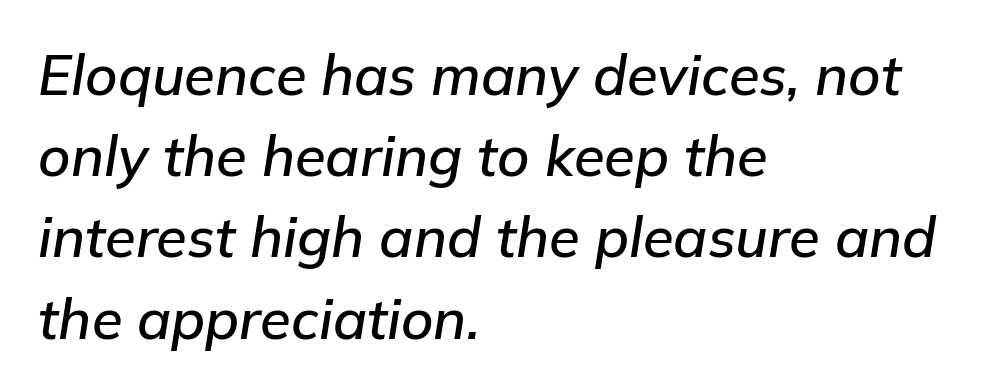
Q: Is the text italic (slanted)? A: Yes, it leans right by about 9 degrees.
Q: Is the text underlined? A: No.
Q: How is the paragraph aligned? A: Left-aligned.
Q: Is the spacing between letters normal or unusually wide? A: Normal.
Q: Is the spacing between lines tight, normal or loose? A: Normal.
Q: Width (condensed, normal, or wide)? A: Normal.
Q: Stroke contrast? A: Low.
Q: x-height? A: Medium.
Q: Monospaced? A: No.
